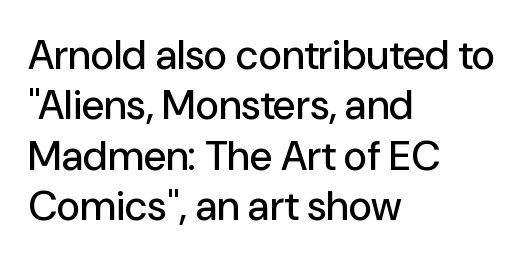
What stands out about the letter spacing? Nothing — it is the standard amount. Every stem runs plumb, perpendicular to the baseline. Do the characters align in a grid? No, the font is proportional. Font category for this specimen: sans-serif. Decoration check: the copy has no underline.
